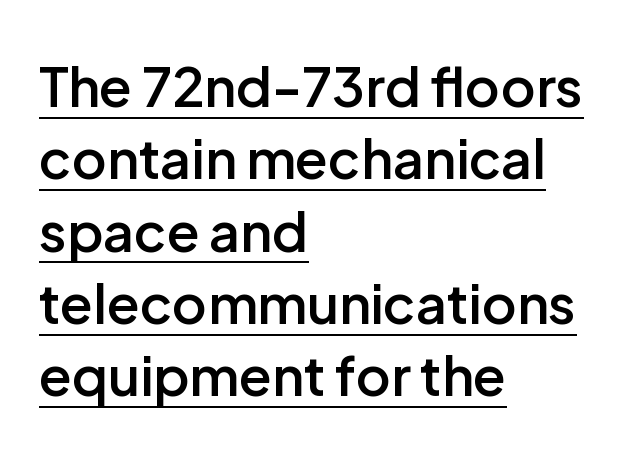
{"serif": "no", "italic": "no", "bold": "semi", "weight": "semibold", "width": "normal", "stroke_contrast": "low", "x_height": "medium", "monospaced": "no", "underline": "yes", "align": "left", "line_spacing": "normal", "line_spacing_ratio": 1.34, "letter_spacing": "normal", "letter_spacing_em": 0.0, "glyph_px": 54}
